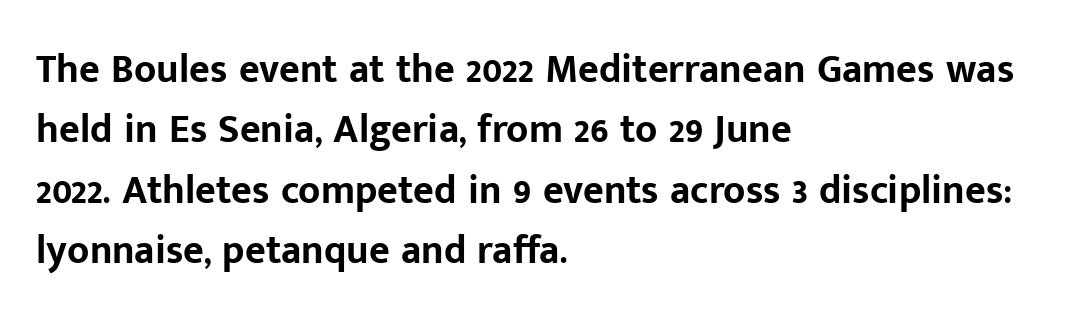
Q: Is the text bold? A: Yes.
Q: Is the text italic (slanted)? A: No, it is upright.
Q: Is the typeface a serif or a sans-serif typeface? A: Sans-serif.
Q: Is the text underlined? A: No.
Q: How is the paragraph aligned? A: Left-aligned.
Q: Is the spacing between letters normal or unusually wide? A: Normal.
Q: Is the spacing between lines tight, normal or loose? A: Normal.
Q: Width (condensed, normal, or wide)? A: Normal.
Q: Stroke contrast? A: Low.
Q: x-height? A: Medium.
Q: Monospaced? A: No.
